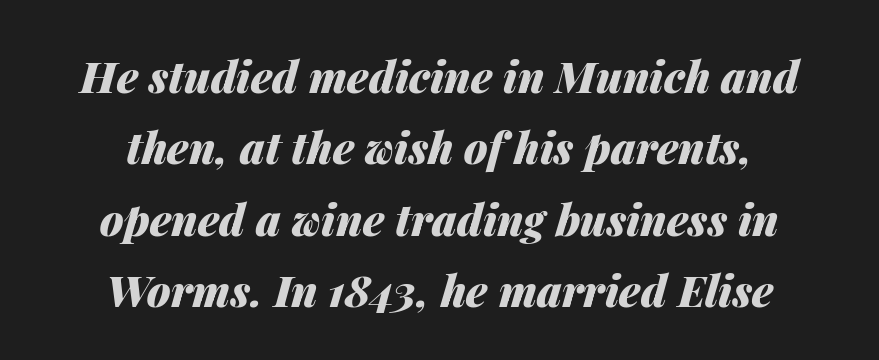
A typesetter would call this leading conventional body-copy spacing. A typesetter would call this zero additional tracking. Descender tails drop into unmarked territory. The typesetter chose a symmetrical, centered arrangement here.
